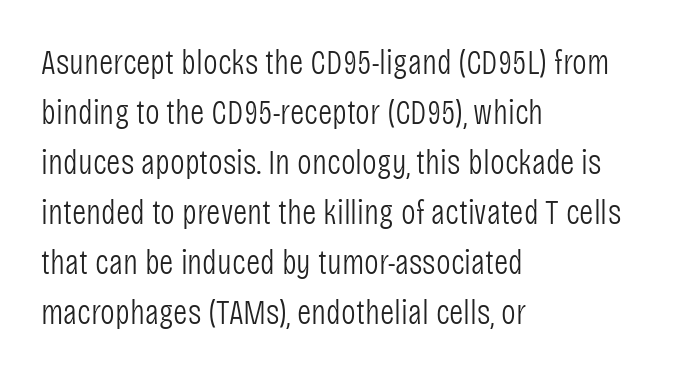
The specimen reads as upright at a glance. These glyphs show unthickened strokes, regular width or finer. The line-height multiplier appears to be the usual default. How are the letters spaced? Ordinarily, with no added tracking.
